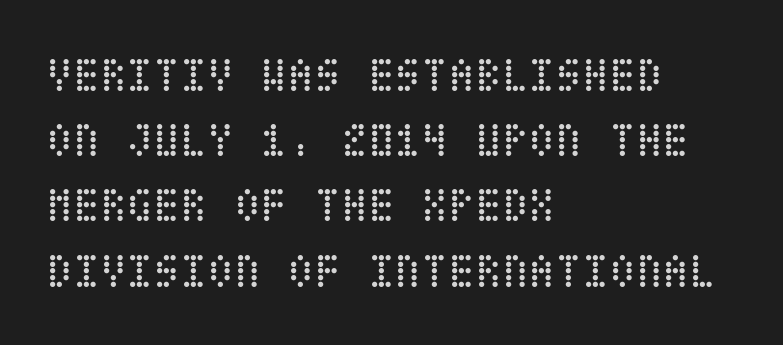
The image shows 49 px regular-weight, condensed type, upright; set left-aligned, normal line spacing (1.33x), normal letter spacing, not underlined; low stroke contrast and a large x-height.
